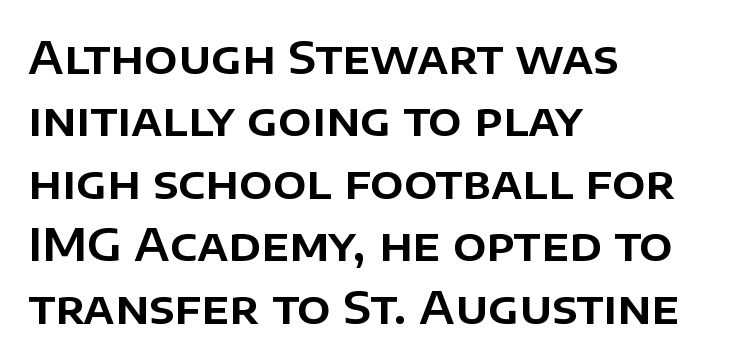
{"serif": "no", "italic": "no", "width": "normal", "stroke_contrast": "low", "x_height": "large", "monospaced": "no", "underline": "no", "align": "left", "line_spacing": "normal", "line_spacing_ratio": 1.42, "letter_spacing": "normal", "letter_spacing_em": 0.0, "glyph_px": 44}
